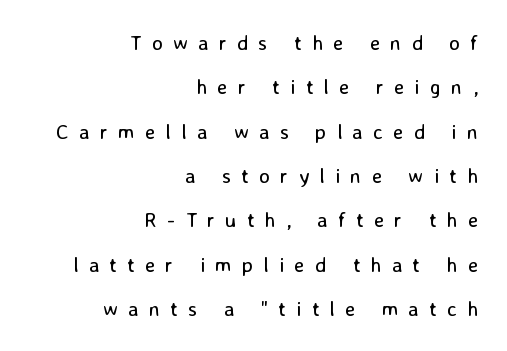
Check under the words: just untouched page. In terms of leading, this rendering errs on the spacious side. If you drew a ruler down the right edge, every line would touch it. Posture: vertical. The letters are spread apart with noticeably loose tracking.
